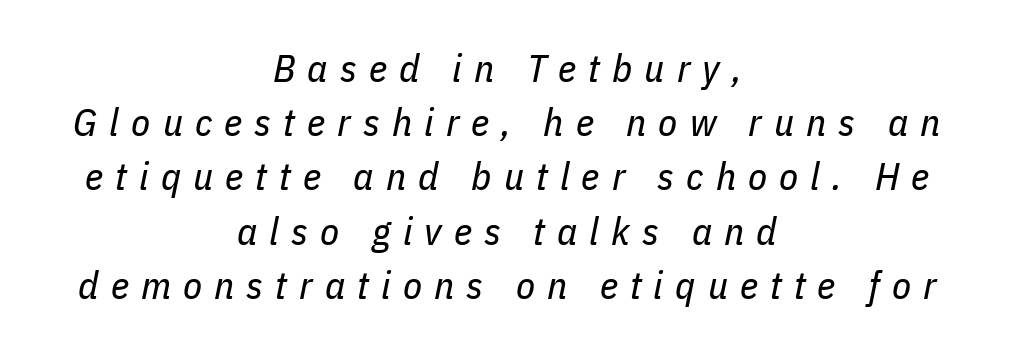
Q: Is the text bold? A: No.
Q: Is the text italic (slanted)? A: Yes, it leans right by about 11 degrees.
Q: Is the text underlined? A: No.
Q: How is the paragraph aligned? A: Centered.
Q: Is the spacing between letters normal or unusually wide? A: Unusually wide.
Q: Is the spacing between lines tight, normal or loose? A: Normal.
Q: Width (condensed, normal, or wide)? A: Condensed.
Q: Stroke contrast? A: Low.
Q: x-height? A: Medium.
Q: Monospaced? A: No.
